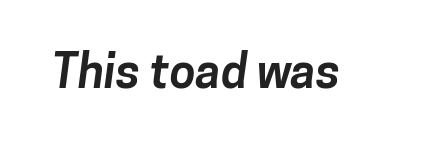
The image shows 47 px bold sans-serif type; set normal letter spacing, not underlined; low stroke contrast and a medium x-height.
